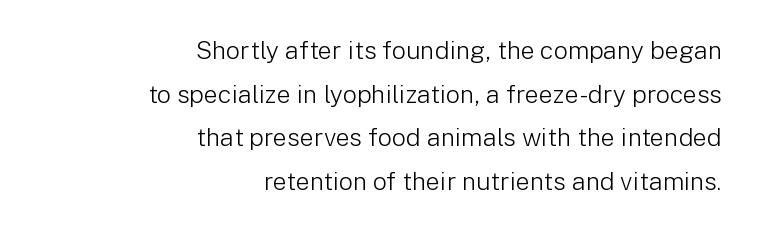
Words appear dense and cohesive because spacing is normal. The space beneath each line is pristine and unruled. Quick note: not italic, upright. Weight: in the light-to-regular range.
